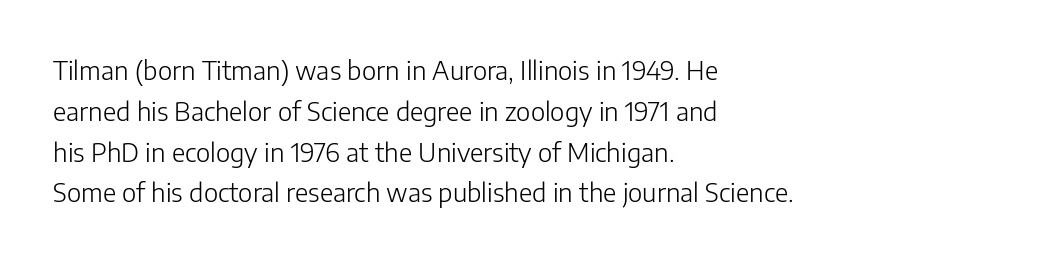
{"italic": "no", "bold": "no", "underline": "no", "align": "left", "line_spacing": "normal", "line_spacing_ratio": 1.57, "letter_spacing": "normal", "letter_spacing_em": 0.0, "glyph_px": 26}
